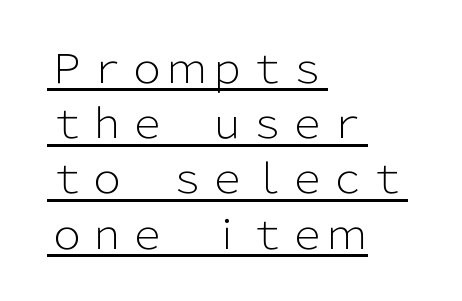
This rendering leaves character spacing at its baseline value. Serifs: no, the terminals of the letterforms are clean. The face used here is proportionally spaced, like ordinary book or web type. The glyphs are accompanied by a horizontal stroke just below them. Is there any slant? The stems are plumb.
